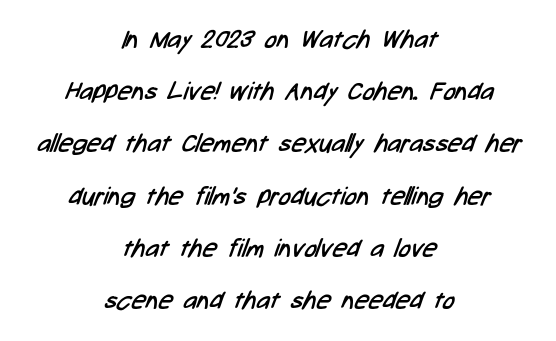
The image shows 25 px text type; set centered, loose line spacing (2.09x), normal letter spacing, not underlined.
